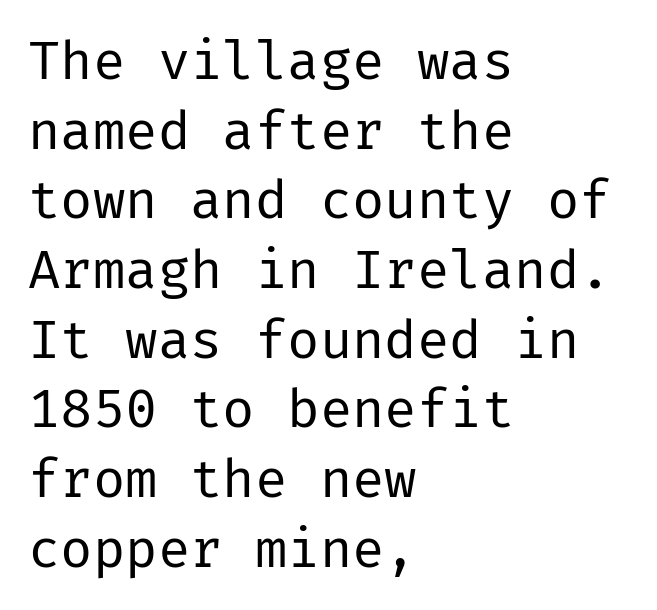
The image shows 54 px regular-weight sans-serif type, upright; set left-aligned, normal line spacing (1.29x), normal letter spacing, not underlined; low stroke contrast and a medium x-height.
